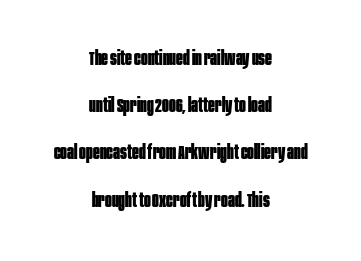
Q: Is the text bold? A: Yes.
Q: Is the text italic (slanted)? A: No, it is upright.
Q: Is the text underlined? A: No.
Q: How is the paragraph aligned? A: Centered.
Q: Is the spacing between letters normal or unusually wide? A: Normal.
Q: Is the spacing between lines tight, normal or loose? A: Loose.
